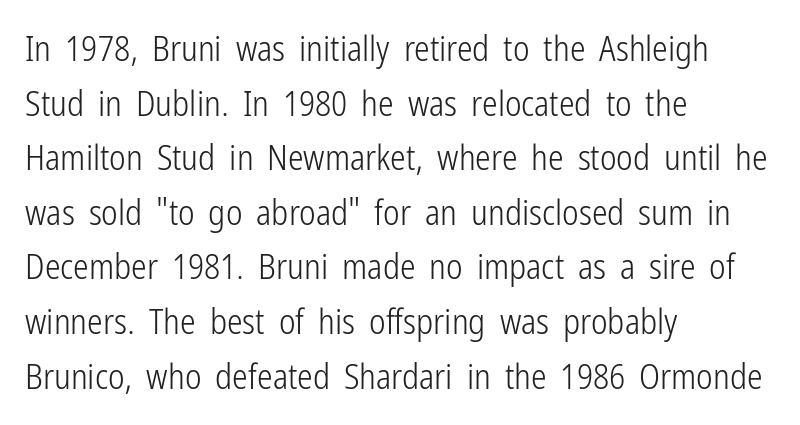
{"serif": "no", "italic": "no", "bold": "no", "weight": "light", "width": "condensed", "stroke_contrast": "low", "x_height": "medium", "monospaced": "no", "underline": "no", "align": "left", "line_spacing": "normal", "line_spacing_ratio": 1.56, "letter_spacing": "normal", "letter_spacing_em": 0.0, "glyph_px": 35}
